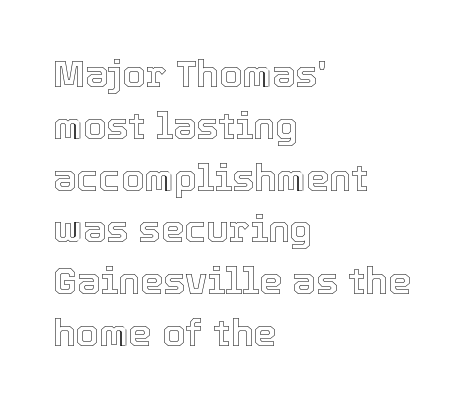
The block of text has a typical density, with ordinary space between rows. The gap between lines stays unmarked. Looks like regular typesetting: each glyph gets only the width it needs. This sample is left-justified, so line endings fall wherever the words run out. Tracking here is standard; glyphs follow each other at the usual distance. Rendered with straight, roman letterforms.
